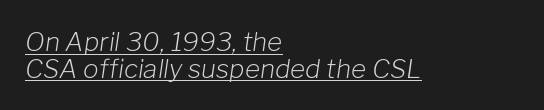
The image shows 26 px text type, italic (leaning right); set left-aligned, tight line spacing (1.03x), normal letter spacing, underlined.
